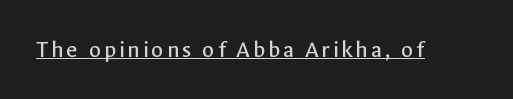
The image shows 25 px text type, upright; set underlined.
